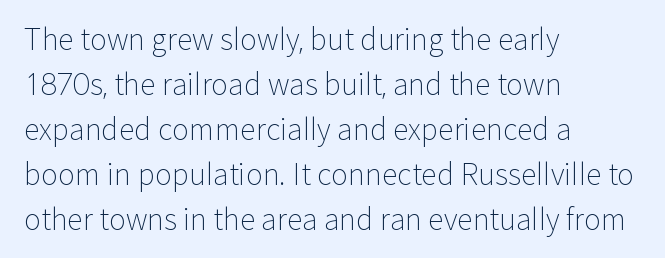
The image shows 29 px light sans-serif type, upright; set left-aligned, normal line spacing (1.55x), normal letter spacing, not underlined; low stroke contrast and a medium x-height.
